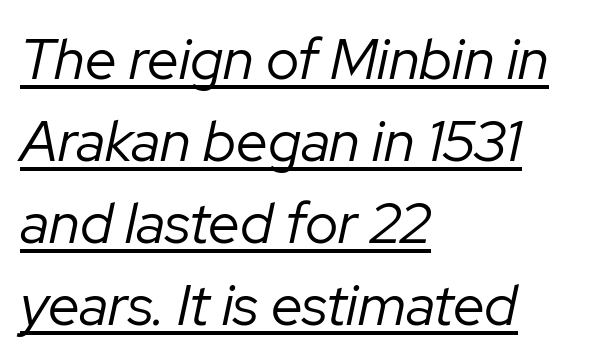
The image shows 57 px regular-weight type, italic (leaning right); set left-aligned, normal line spacing (1.44x), normal letter spacing, underlined; low stroke contrast and a medium x-height.
